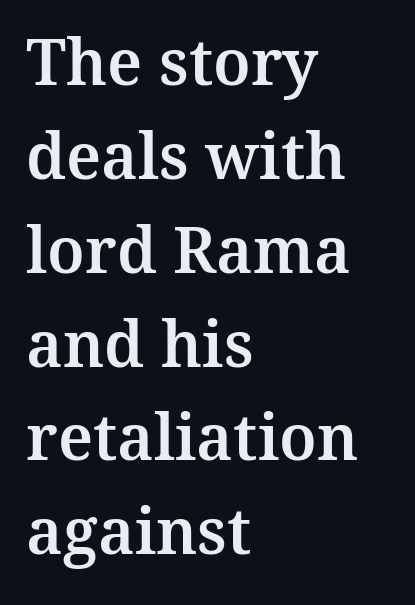
Q: Is the text italic (slanted)? A: No, it is upright.
Q: Is the typeface a serif or a sans-serif typeface? A: Serif.
Q: Is the text underlined? A: No.
Q: How is the paragraph aligned? A: Left-aligned.
Q: Is the spacing between letters normal or unusually wide? A: Normal.
Q: Is the spacing between lines tight, normal or loose? A: Normal.
Q: Width (condensed, normal, or wide)? A: Normal.
Q: Stroke contrast? A: Medium.
Q: x-height? A: Medium.
Q: Monospaced? A: No.
